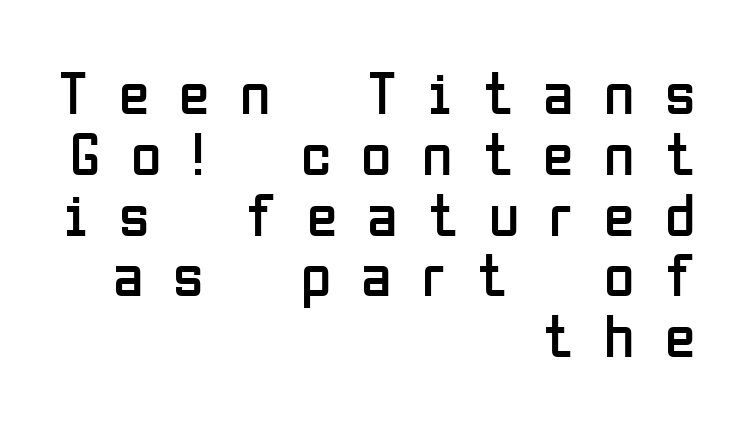
Posture: vertical. Note the varied advance widths — an 'i' is clearly narrower than an 'm'. Check the space under the baseline: it is left empty. Serif or sans? Sans — the stroke terminals are bare. The passage shown has open, widely tracked lettering throughout. Think standard paragraph weight, or any step lighter than that.
